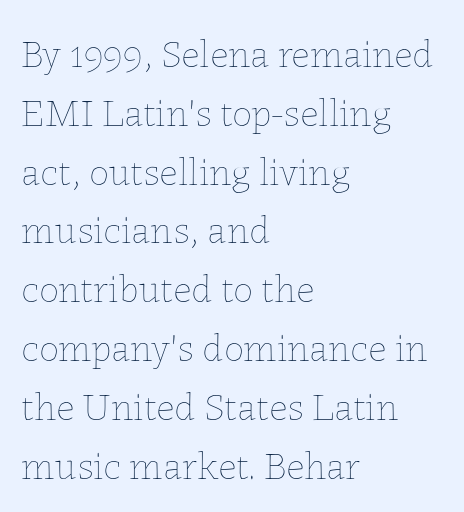
The tracking reads as untouched default to a designer's eye. Does the leading feel generous? No, just average. Spacing verdict: proportional, widths tailored to each character. Weight: not bold — regular or lighter. The compositor pushed each line to the left boundary.
